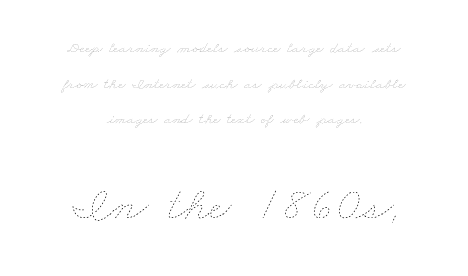
{"bold": "no", "weight": "thin", "width": "wide", "stroke_contrast": "low", "x_height": "small", "monospaced": "no", "underline": "no", "align": "center", "line_spacing": "loose", "line_spacing_ratio": 2.22, "letter_spacing": "normal", "letter_spacing_em": 0.0, "larger_block": "second", "size_ratio": 3.0, "glyph_px": 48}
